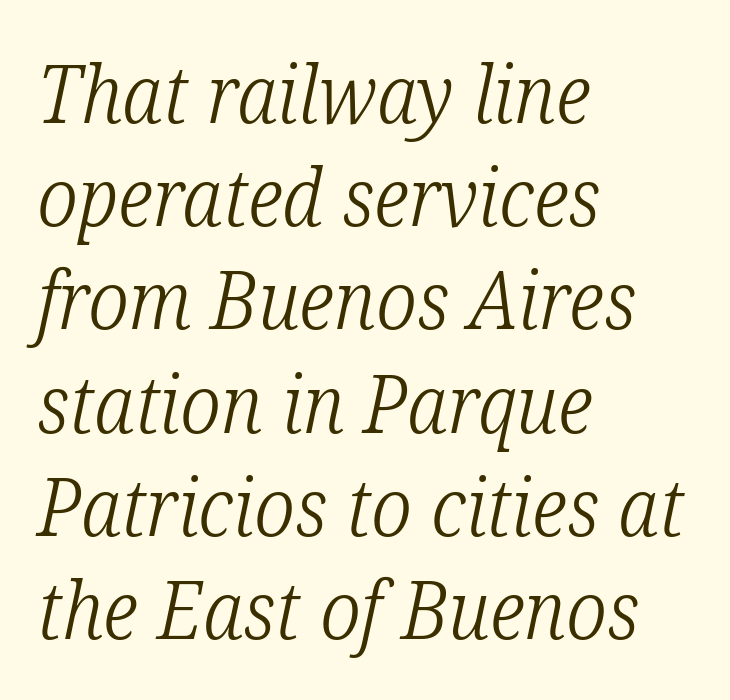
Q: Is the text bold? A: No.
Q: Is the text italic (slanted)? A: Yes, it leans right by about 12 degrees.
Q: Is the typeface a serif or a sans-serif typeface? A: Serif.
Q: Is the text underlined? A: No.
Q: How is the paragraph aligned? A: Left-aligned.
Q: Is the spacing between letters normal or unusually wide? A: Normal.
Q: Is the spacing between lines tight, normal or loose? A: Normal.
Q: Width (condensed, normal, or wide)? A: Condensed.
Q: Stroke contrast? A: Low.
Q: x-height? A: Medium.
Q: Monospaced? A: No.
